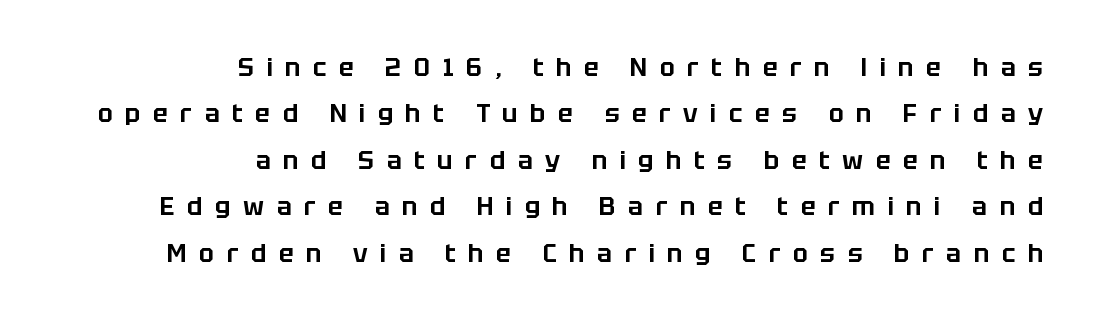
The image shows 25 px text type, upright; set right-aligned, line spacing 1.86x, unusually wide letter spacing (+0.5 em), not underlined.
